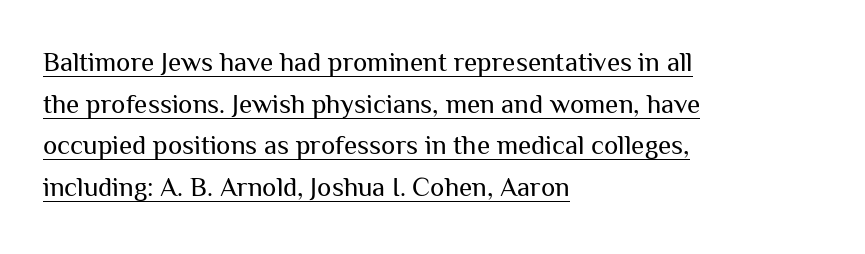
Notice how the stems are strictly vertical — no italics here. Normally led — the rows are evenly, conventionally spaced. The typesetting does not lean heavy: it is not bold. These lines keep a tight, regular rhythm from letter to letter. These characters rest on top of a visible drawn line. The text block is weighted toward the left margin, trailing off unevenly rightward.
